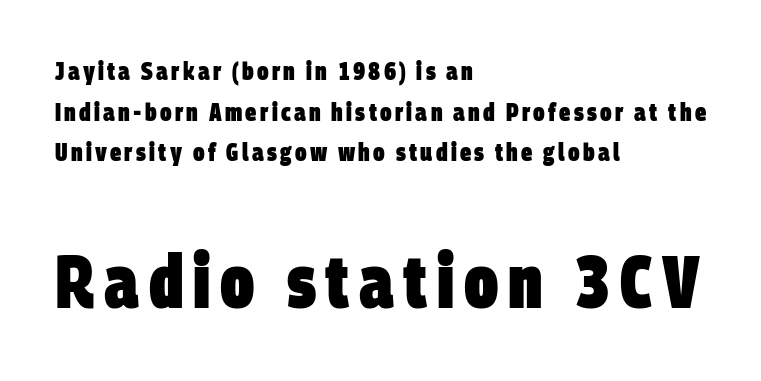
What's the leading like? Ordinary, nothing unusual. The font is running at its bold setting. The passage shown is typeset with a sans-serif family. The area under the type is left untouched.
